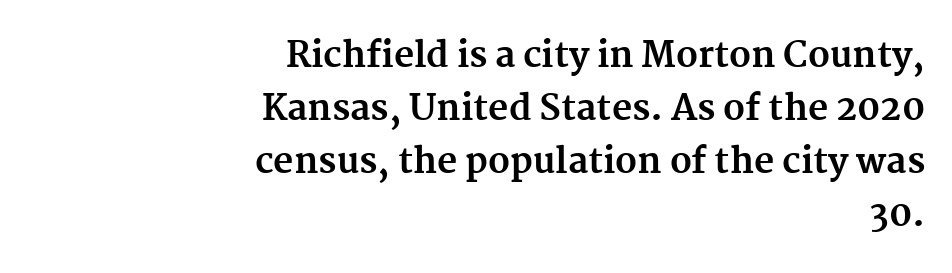
{"serif": "yes", "italic": "no", "bold": "yes", "weight": "bold", "width": "normal", "stroke_contrast": "medium", "x_height": "medium", "monospaced": "no", "underline": "no", "align": "right", "line_spacing": "normal", "line_spacing_ratio": 1.51, "letter_spacing": "normal", "letter_spacing_em": 0.0, "glyph_px": 35}
